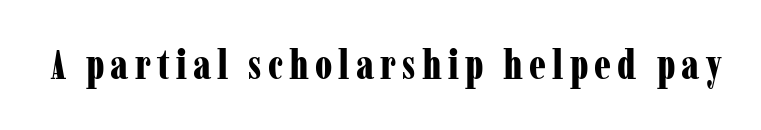
{"serif": "yes", "italic": "no", "bold": "yes", "weight": "bold", "width": "condensed", "stroke_contrast": "low", "x_height": "medium", "monospaced": "no", "underline": "no", "glyph_px": 41}
